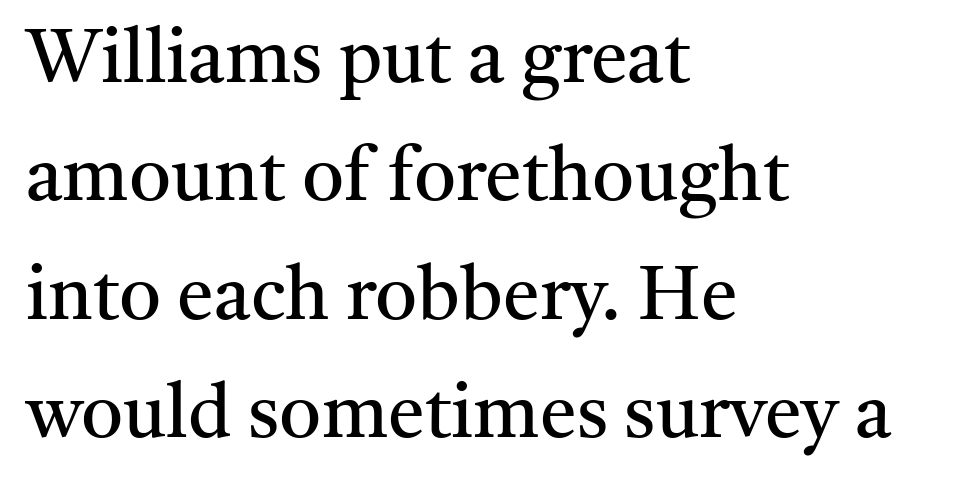
Every stem runs plumb, perpendicular to the baseline. These lines are rendered in a variable-pitch font. Default kerning and tracking; the words read as compact shapes. Students, observe: this is what conventionally led text looks like. Lines of text with bare space underneath.
